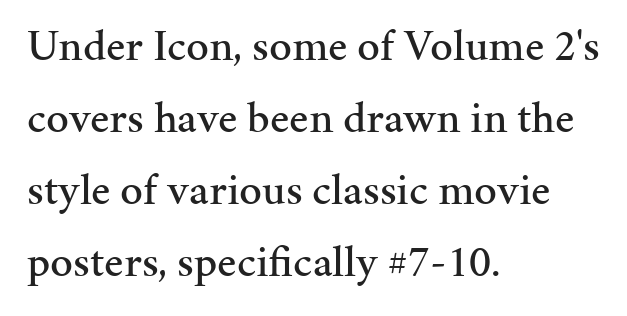
The image shows 45 px serif type, upright; set left-aligned, normal line spacing (1.6x), normal letter spacing, not underlined; medium stroke contrast and a medium x-height.
